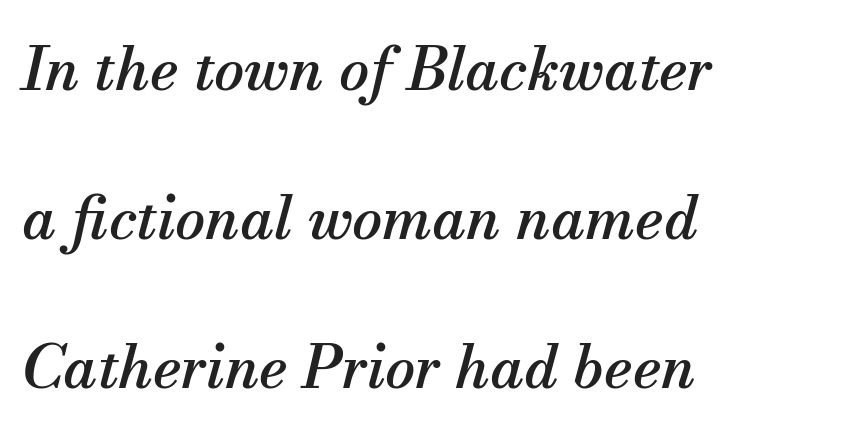
The image shows 60 px serif type, italic (leaning right); set left-aligned, loose line spacing (2.48x), normal letter spacing, not underlined; medium stroke contrast and a small x-height.
